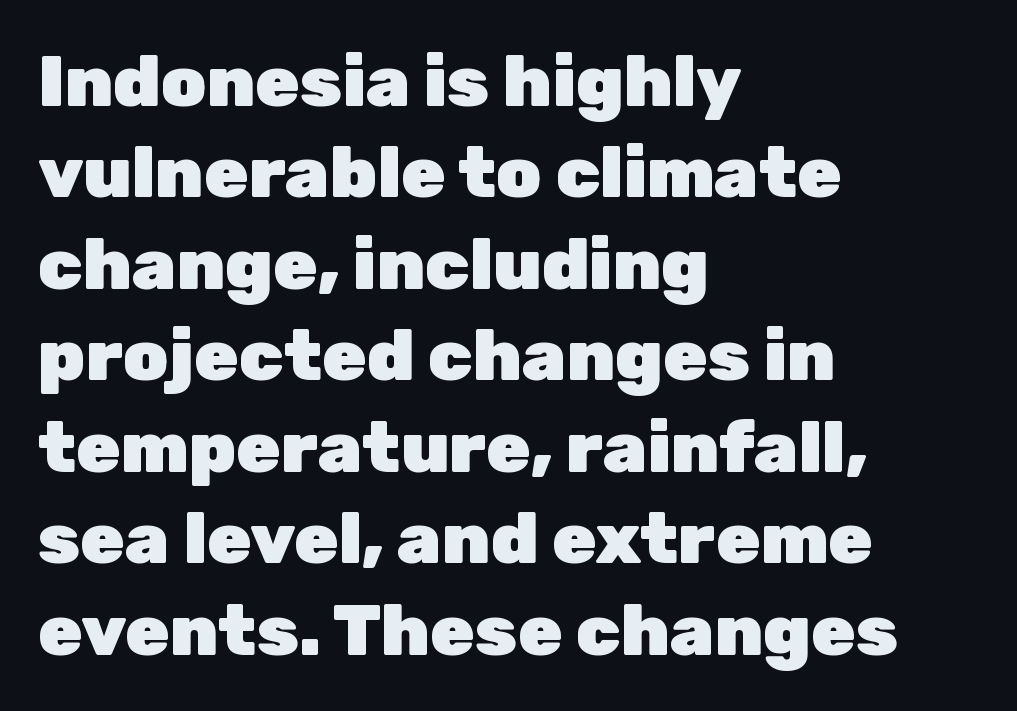
Q: Is the text bold? A: Yes.
Q: Is the text italic (slanted)? A: No, it is upright.
Q: Is the typeface a serif or a sans-serif typeface? A: Sans-serif.
Q: Is the text underlined? A: No.
Q: How is the paragraph aligned? A: Left-aligned.
Q: Is the spacing between letters normal or unusually wide? A: Normal.
Q: Is the spacing between lines tight, normal or loose? A: Normal.
Q: Width (condensed, normal, or wide)? A: Normal.
Q: Stroke contrast? A: Low.
Q: x-height? A: Medium.
Q: Monospaced? A: No.
